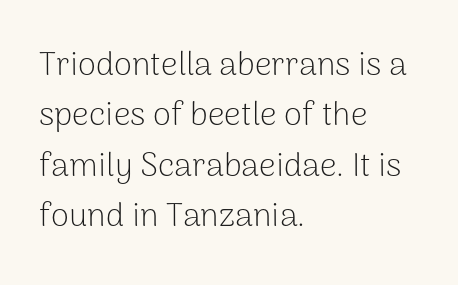
Weight class: somewhere from thin through regular. Honestly, the row spacing looks completely unremarkable. This sample has the flowing, uneven cadence of proportional lettering. A typesetter would call this zero additional tracking. Typeset ragged right — the left edge is the straight one. Honestly, there is no underline to notice here at all.
